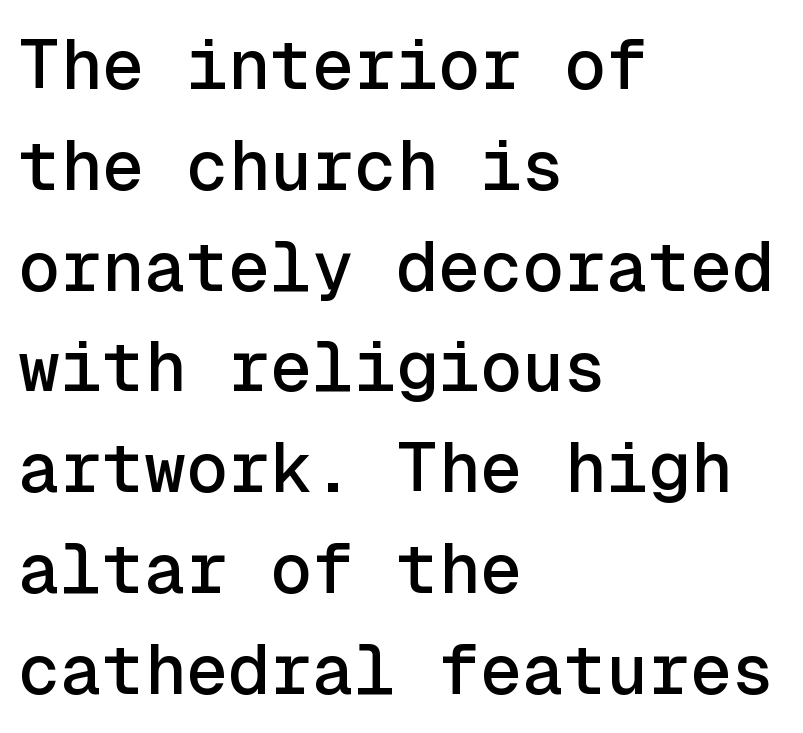
{"serif": "no", "italic": "no", "width": "normal", "x_height": "medium", "monospaced": "yes", "underline": "no", "align": "left", "line_spacing": "normal", "line_spacing_ratio": 1.44, "letter_spacing": "normal", "letter_spacing_em": 0.0, "glyph_px": 70}
